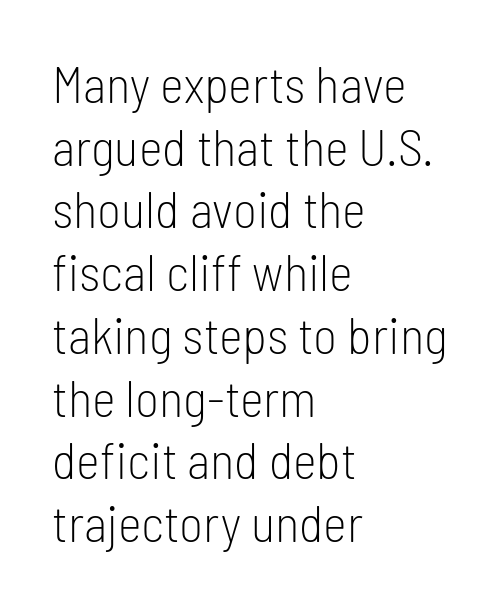
The image shows 51 px light, condensed sans-serif type, upright; set left-aligned, line spacing 1.23x, normal letter spacing, not underlined; low stroke contrast and a medium x-height.
